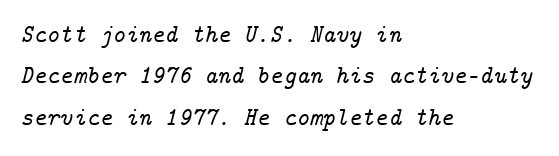
Nobody drew a line under any word here. The tracking reads as untouched default to a designer's eye. Caption: multi-line text, flush left, ragged right. A typesetter would mark this as italic. Vertical spacing — default.
